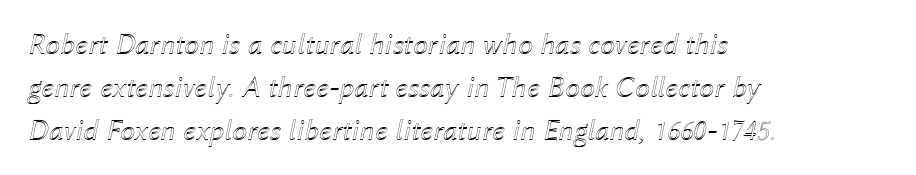
Do the characters align in a grid? No, the font is proportional. The font's italic variant was chosen for this text. No extra tracking has been applied to these lines. The strip under each line holds only bare page. Line starts are locked; line ends wander.
